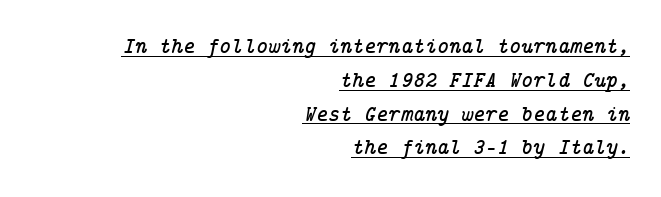
Q: Is the text italic (slanted)? A: Yes, it leans right by about 14 degrees.
Q: Is the text underlined? A: Yes.
Q: How is the paragraph aligned? A: Right-aligned.
Q: Is the spacing between letters normal or unusually wide? A: Normal.
Q: Is the spacing between lines tight, normal or loose? A: Normal.
